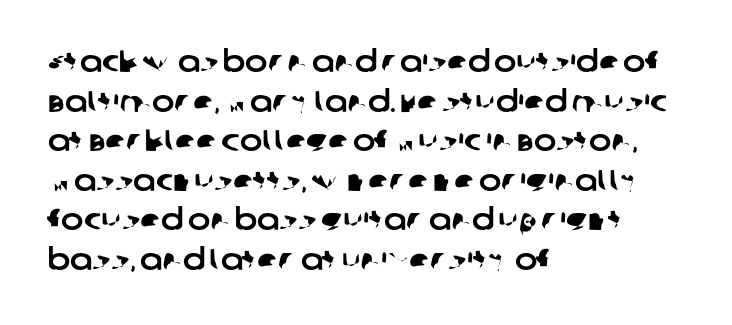
Q: Is the typeface a serif or a sans-serif typeface? A: Sans-serif.
Q: Is the text underlined? A: No.
Q: How is the paragraph aligned? A: Left-aligned.
Q: Is the spacing between letters normal or unusually wide? A: Normal.
Q: Is the spacing between lines tight, normal or loose? A: Normal.
Q: Width (condensed, normal, or wide)? A: Normal.
Q: Stroke contrast? A: Low.
Q: x-height? A: Large.
Q: Monospaced? A: No.
